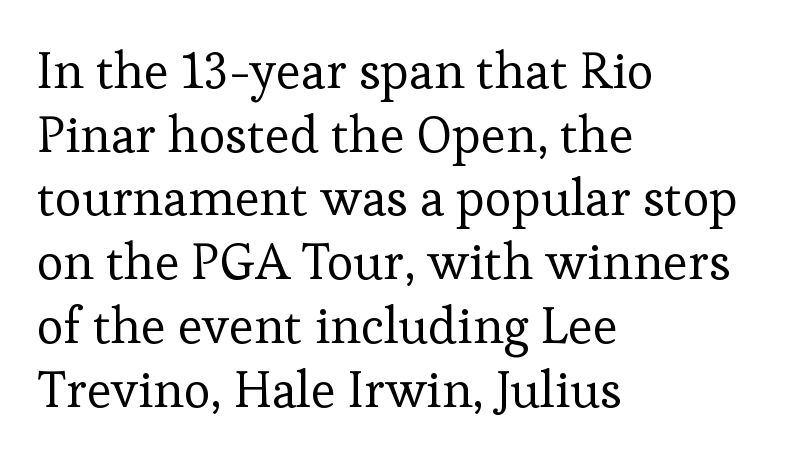
{"serif": "yes", "italic": "no", "bold": "no", "weight": "regular", "width": "normal", "stroke_contrast": "low", "x_height": "medium", "monospaced": "no", "underline": "no", "align": "left", "line_spacing": "normal", "line_spacing_ratio": 1.25, "letter_spacing": "normal", "letter_spacing_em": 0.0, "glyph_px": 51}
